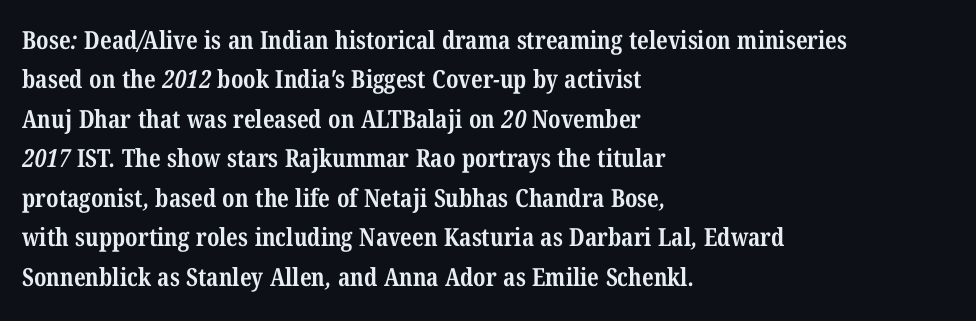
Q: Is the text bold? A: Yes.
Q: Is the text underlined? A: No.
Q: How is the paragraph aligned? A: Left-aligned.
Q: Is the spacing between letters normal or unusually wide? A: Normal.
Q: Is the spacing between lines tight, normal or loose? A: Normal.
